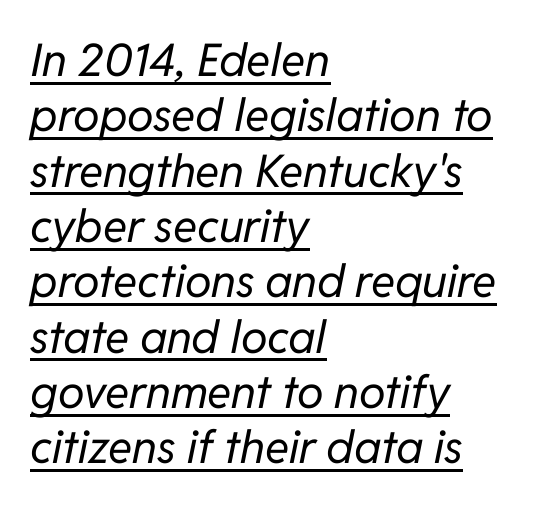
{"italic": "yes", "lean": "right", "slant_degrees": 11, "bold": "no", "weight": "regular", "width": "normal", "stroke_contrast": "low", "x_height": "medium", "monospaced": "no", "underline": "yes", "align": "left", "line_spacing_ratio": 1.23, "letter_spacing": "normal", "letter_spacing_em": 0.0, "glyph_px": 45}
